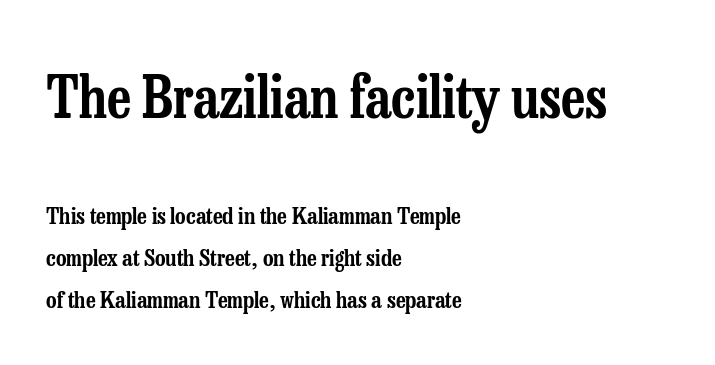
The rendering uses natural spacing where letterforms have individual widths. Little horizontal feet cap the strokes, marking this as serif type. Horizontal alignment here is leftward, the default for most running prose. In this sample the first text group is rendered at the bigger scale.
